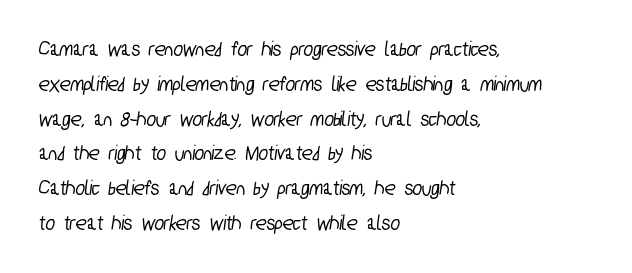
Q: Is the text underlined? A: No.
Q: How is the paragraph aligned? A: Left-aligned.
Q: Is the spacing between letters normal or unusually wide? A: Normal.
Q: Is the spacing between lines tight, normal or loose? A: Normal.
